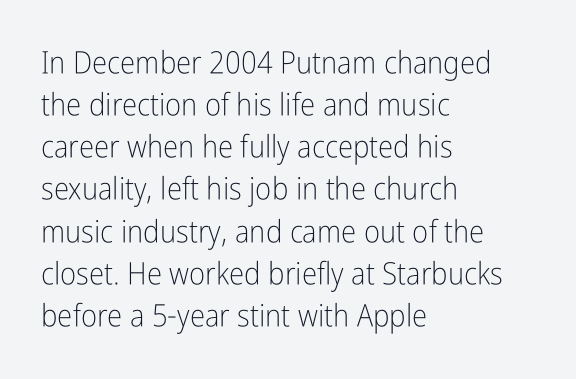
{"serif": "no", "italic": "no", "bold": "no", "weight": "light", "width": "condensed", "stroke_contrast": "low", "x_height": "medium", "monospaced": "no", "underline": "no", "align": "left", "line_spacing": "normal", "line_spacing_ratio": 1.36, "letter_spacing": "normal", "letter_spacing_em": 0.0, "glyph_px": 31}
